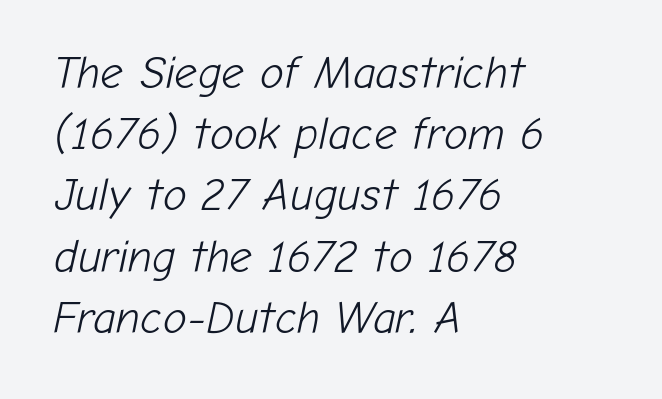
Caption: standard tracking, unaltered. Horizontally, the lines are justified to the leading edge only. What's the leading like? Ordinary, nothing unusual. Yep, that's italic — everything's leaning. The words here are not underlined.
